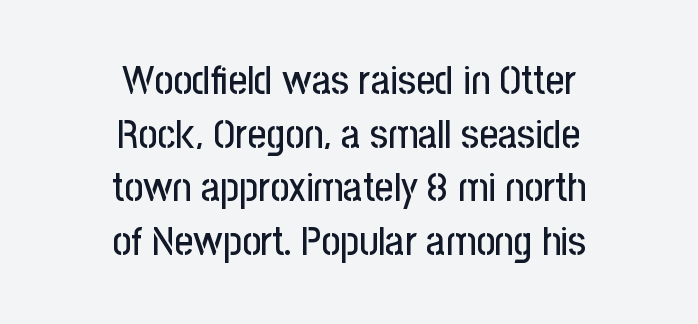
Q: Is the text italic (slanted)? A: No, it is upright.
Q: Is the typeface a serif or a sans-serif typeface? A: Sans-serif.
Q: Is the text underlined? A: No.
Q: How is the paragraph aligned? A: Centered.
Q: Is the spacing between letters normal or unusually wide? A: Normal.
Q: Is the spacing between lines tight, normal or loose? A: Normal.
Q: Width (condensed, normal, or wide)? A: Condensed.
Q: Stroke contrast? A: Low.
Q: x-height? A: Medium.
Q: Monospaced? A: No.
